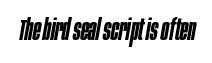
Would a proofreader flag this as italicized? Yes. Just letters on the line, the space beneath them empty. A somewhat darkened texture: the type is semibold rather than bold. The gaps between neighbouring characters are ordinary and unremarkable. Here the designer chose a conventional face with non-uniform glyph widths.
